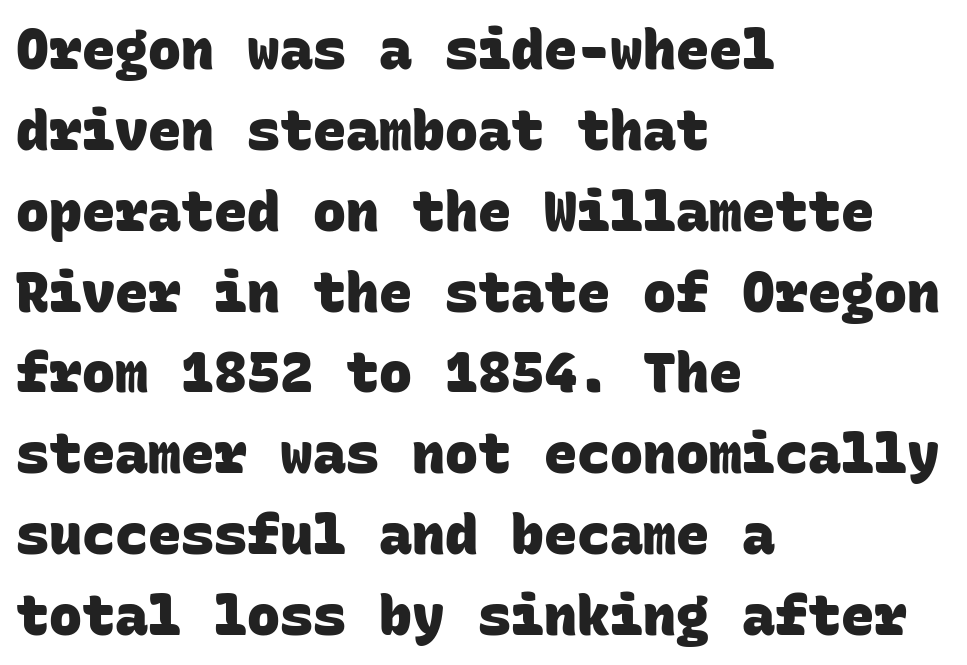
The image shows 55 px heavy sans-serif type, monospaced; set left-aligned, normal line spacing (1.47x), normal letter spacing, not underlined; low stroke contrast and a large x-height.
